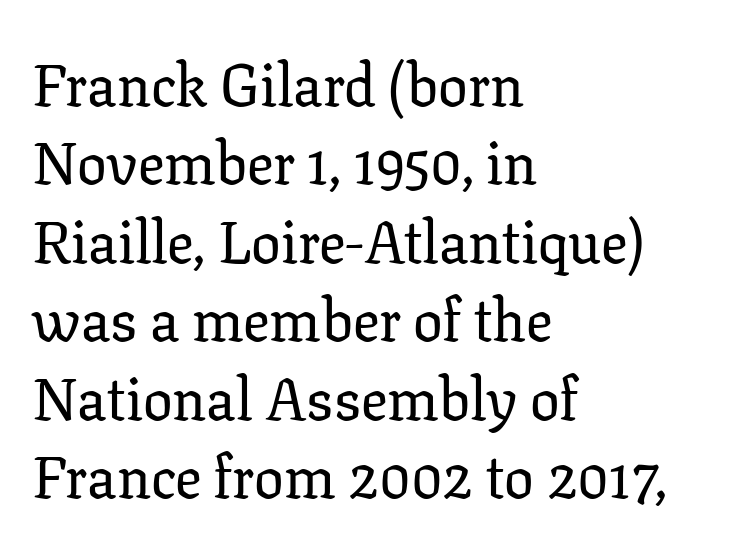
Q: Is the text italic (slanted)? A: No, it is upright.
Q: Is the typeface a serif or a sans-serif typeface? A: Serif.
Q: Is the text underlined? A: No.
Q: How is the paragraph aligned? A: Left-aligned.
Q: Is the spacing between letters normal or unusually wide? A: Normal.
Q: Is the spacing between lines tight, normal or loose? A: Normal.
Q: Width (condensed, normal, or wide)? A: Normal.
Q: Stroke contrast? A: Low.
Q: x-height? A: Medium.
Q: Monospaced? A: No.
